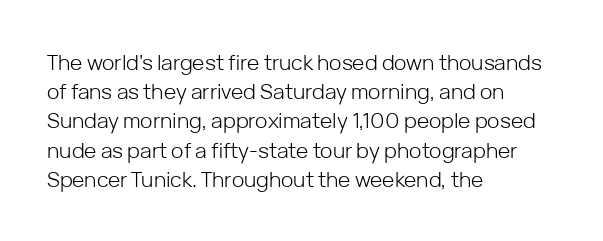
The image shows 21 px text type, upright; set left-aligned, normal line spacing (1.39x), normal letter spacing, not underlined.
